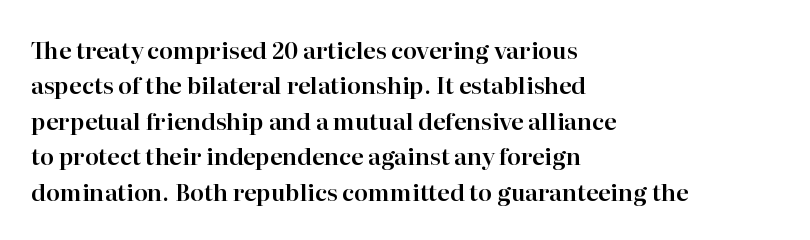
Nope, not italic — everything's standing straight. Words appear dense and cohesive because spacing is normal. The baseline area is clear. These lines sit exactly where default settings would place them. The compositor pushed each line to the left boundary.
